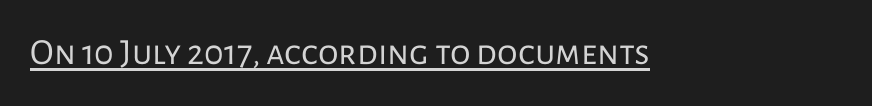
The image shows 37 px regular-weight sans-serif type, upright; set normal letter spacing, underlined; low stroke contrast and a medium x-height.
